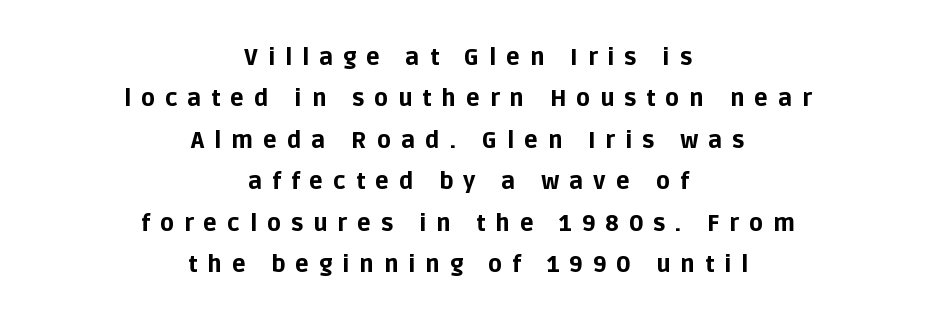
Q: Is the text bold? A: Yes.
Q: Is the text italic (slanted)? A: No, it is upright.
Q: Is the text underlined? A: No.
Q: How is the paragraph aligned? A: Centered.
Q: Is the spacing between letters normal or unusually wide? A: Unusually wide.
